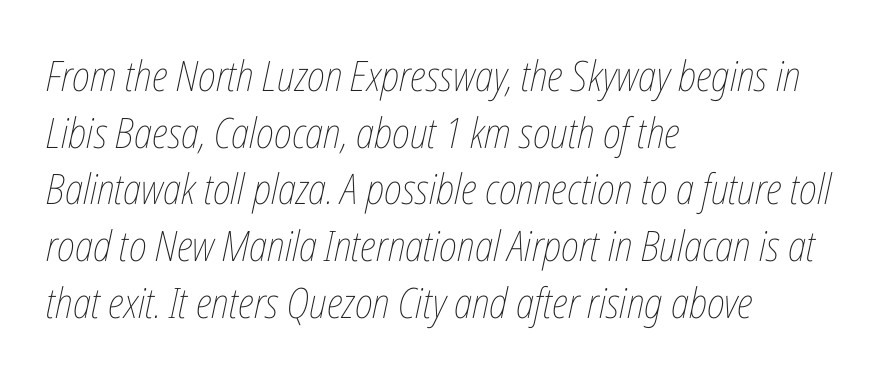
{"italic": "yes", "lean": "right", "slant_degrees": 12, "bold": "no", "weight": "thin", "width": "condensed", "stroke_contrast": "low", "x_height": "medium", "monospaced": "no", "underline": "no", "align": "left", "line_spacing": "normal", "line_spacing_ratio": 1.35, "letter_spacing": "normal", "letter_spacing_em": 0.0, "glyph_px": 42}
